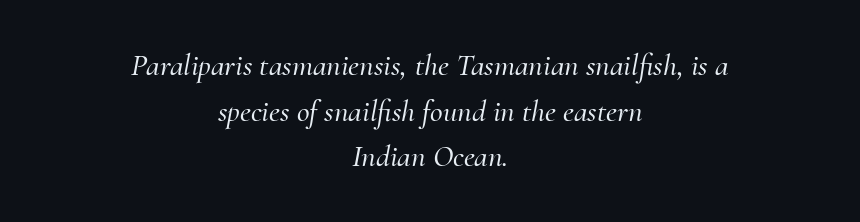
The passage shown is typed in a proportional face where columns would drift. The setting favours the middle, as headings and verse often do. A typesetter would label this face a serif. In terms of leading, this rendering sits right in the middle. Clear beneath every line of the passage. These lines keep a tight, regular rhythm from letter to letter.
